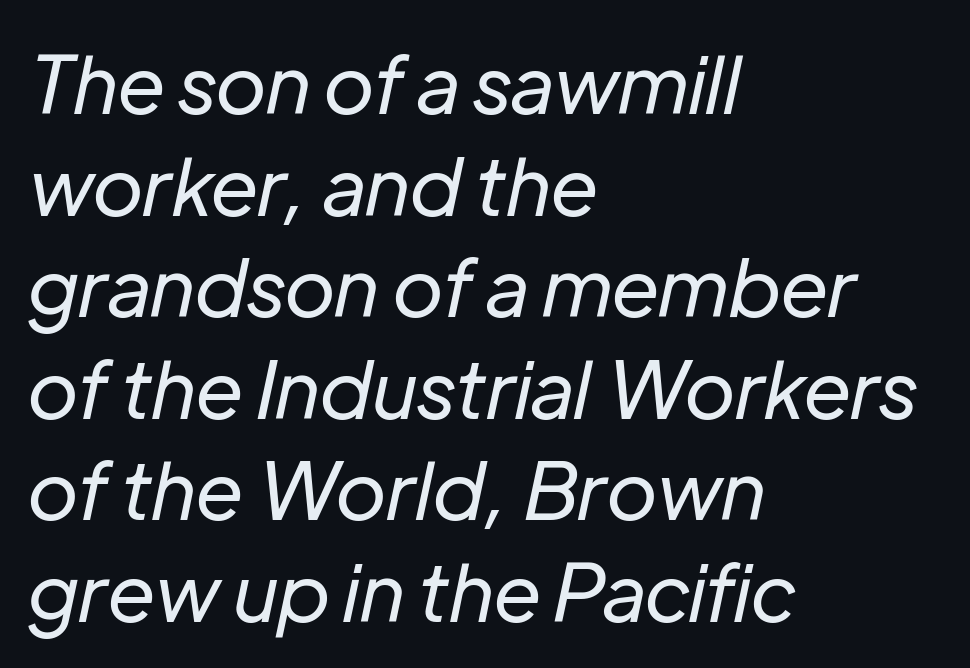
{"italic": "yes", "lean": "right", "slant_degrees": 12, "bold": "no", "weight": "regular", "width": "normal", "stroke_contrast": "low", "x_height": "medium", "monospaced": "no", "underline": "no", "align": "left", "line_spacing": "normal", "line_spacing_ratio": 1.27, "letter_spacing": "normal", "letter_spacing_em": 0.0, "glyph_px": 80}
